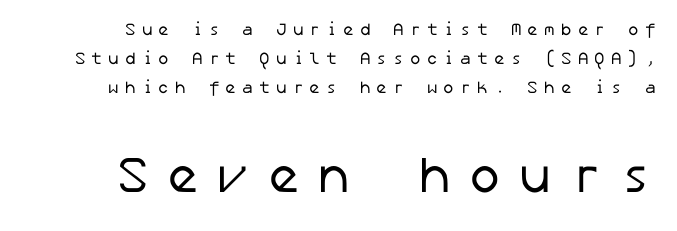
Q: Is the text bold? A: No.
Q: Is the typeface a serif or a sans-serif typeface? A: Sans-serif.
Q: Is the text underlined? A: No.
Q: How is the paragraph aligned? A: Right-aligned.
Q: Is the spacing between letters normal or unusually wide? A: Unusually wide.
Q: Which block of text is set in a larger size, the first (top) or the second (bottom)? A: The second (bottom) one.
Q: Width (condensed, normal, or wide)? A: Normal.
Q: Stroke contrast? A: Low.
Q: x-height? A: Medium.
